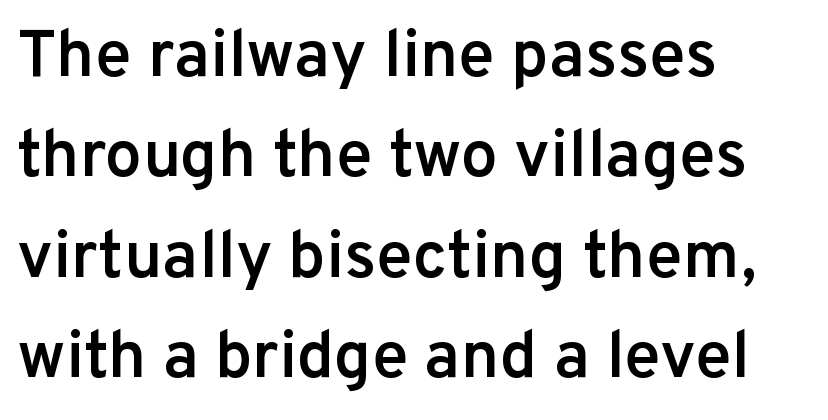
The image shows 66 px semibold sans-serif type, upright; set left-aligned, normal line spacing (1.52x), normal letter spacing, not underlined; low stroke contrast and a medium x-height.
